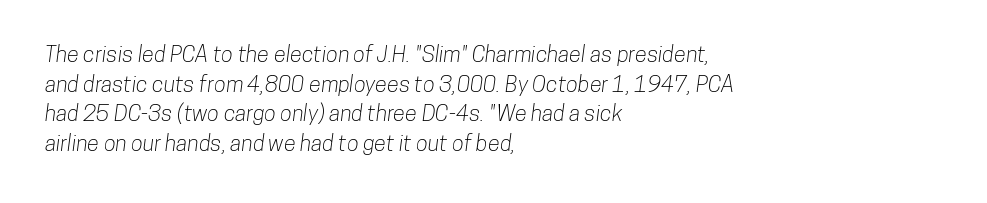
{"underline": "no", "align": "left", "line_spacing": "normal", "line_spacing_ratio": 1.35, "letter_spacing": "normal", "letter_spacing_em": 0.0, "glyph_px": 22}
